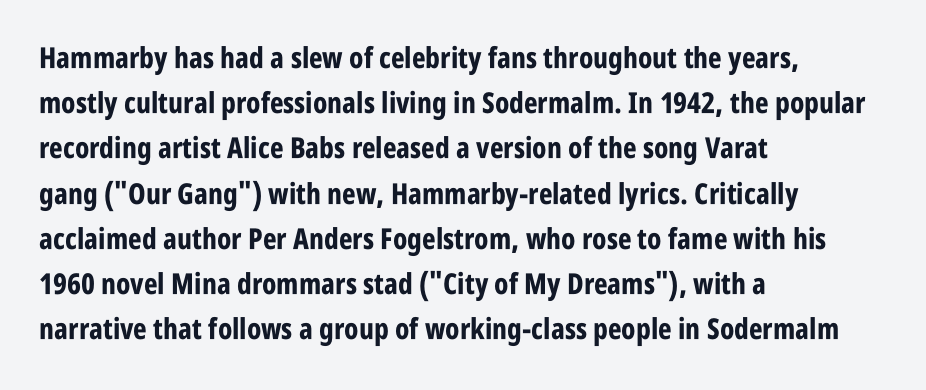
The image shows 29 px bold, condensed sans-serif type, upright; set left-aligned, normal line spacing (1.56x), normal letter spacing, not underlined; low stroke contrast and a large x-height.
